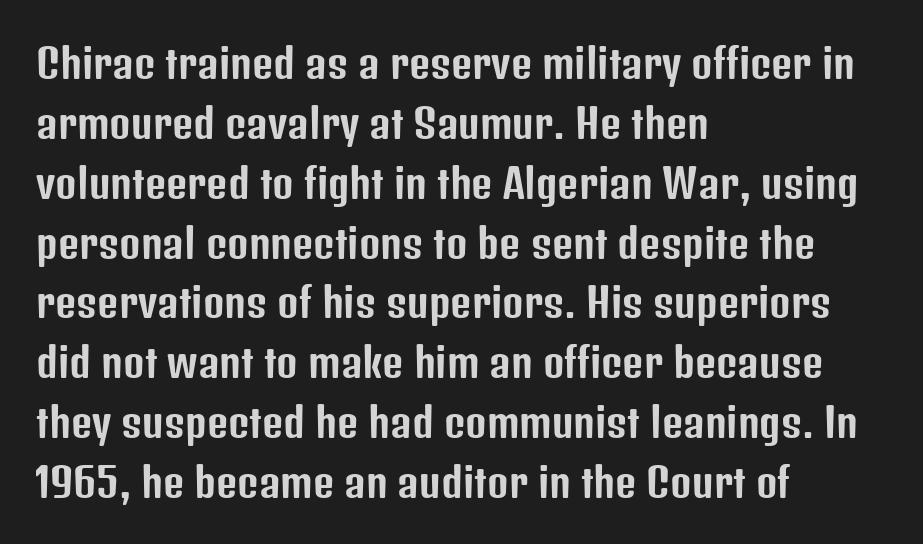
Q: Is the text italic (slanted)? A: No, it is upright.
Q: Is the typeface a serif or a sans-serif typeface? A: Sans-serif.
Q: Is the text underlined? A: No.
Q: How is the paragraph aligned? A: Left-aligned.
Q: Is the spacing between letters normal or unusually wide? A: Normal.
Q: Is the spacing between lines tight, normal or loose? A: Normal.
Q: Width (condensed, normal, or wide)? A: Condensed.
Q: Stroke contrast? A: Low.
Q: x-height? A: Medium.
Q: Monospaced? A: No.
